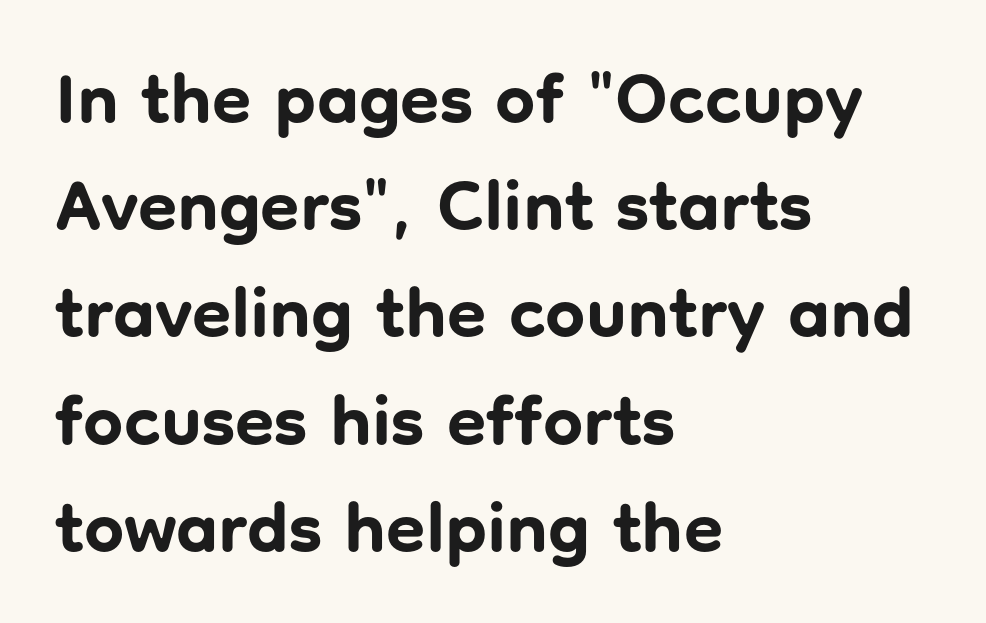
This is roman type, the default non-slanted kind. The lines are quadded left. Are there feet on the stems? There aren't — it's a sans. Its strokes are broad and dark, the hallmark of bold type. The gaps between neighbouring characters are ordinary and unremarkable.
